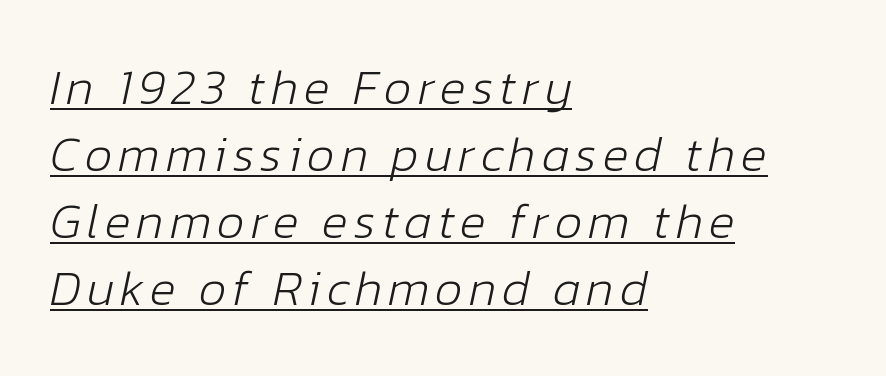
{"italic": "yes", "lean": "right", "slant_degrees": 12, "bold": "no", "weight": "light", "width": "normal", "stroke_contrast": "low", "x_height": "medium", "monospaced": "no", "underline": "yes", "align": "left", "line_spacing": "normal", "line_spacing_ratio": 1.37, "glyph_px": 49}
